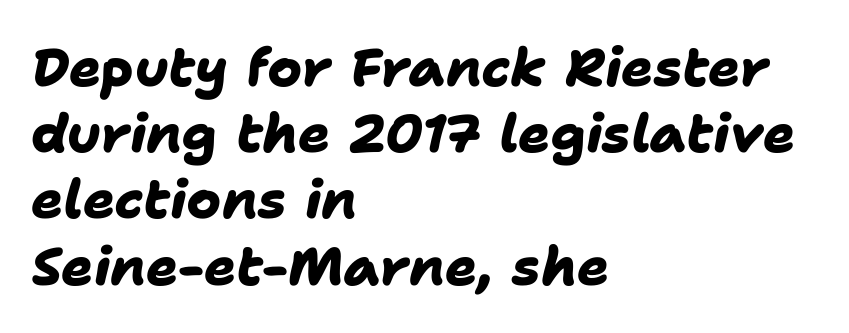
{"serif": "no", "bold": "yes", "weight": "heavy", "width": "normal", "stroke_contrast": "low", "x_height": "medium", "monospaced": "no", "underline": "no", "align": "left", "line_spacing": "normal", "line_spacing_ratio": 1.25, "letter_spacing": "normal", "letter_spacing_em": 0.0, "glyph_px": 53}
